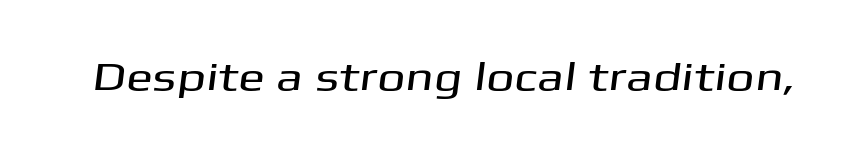
The image shows 40 px wide sans-serif type; set normal letter spacing, not underlined; medium stroke contrast and a medium x-height.
